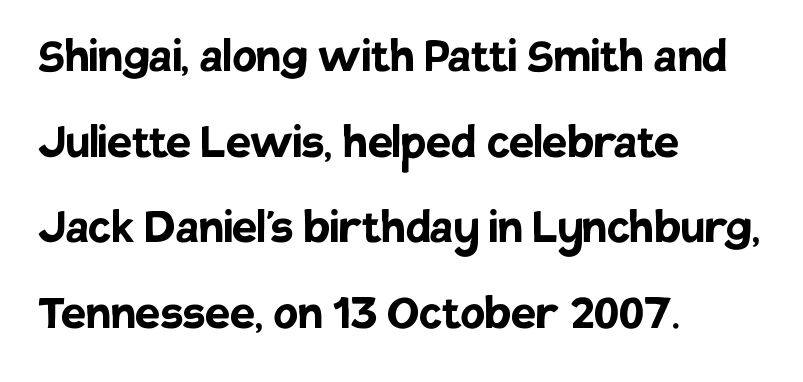
This rendering employs a face without finishing strokes, i.e., a sans-serif. Bold? Absolutely — the strokes are thick and heavy. The setting favours the left margin, as ordinary paragraphs usually do. A normal amount of white space separates one row of letters from the next. The passage shown is typed in a proportional face where columns would drift. These lines keep a tight, regular rhythm from letter to letter.
